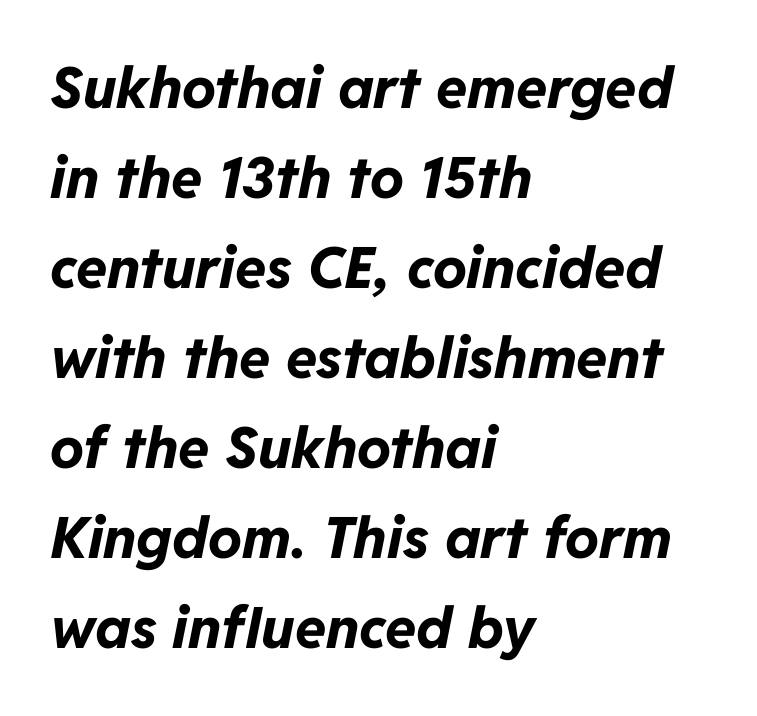
Q: Is the text bold? A: Yes.
Q: Is the text italic (slanted)? A: Yes, it leans right by about 11 degrees.
Q: Is the text underlined? A: No.
Q: How is the paragraph aligned? A: Left-aligned.
Q: Is the spacing between letters normal or unusually wide? A: Normal.
Q: Is the spacing between lines tight, normal or loose? A: Normal.
Q: Width (condensed, normal, or wide)? A: Normal.
Q: Stroke contrast? A: Low.
Q: x-height? A: Medium.
Q: Monospaced? A: No.
